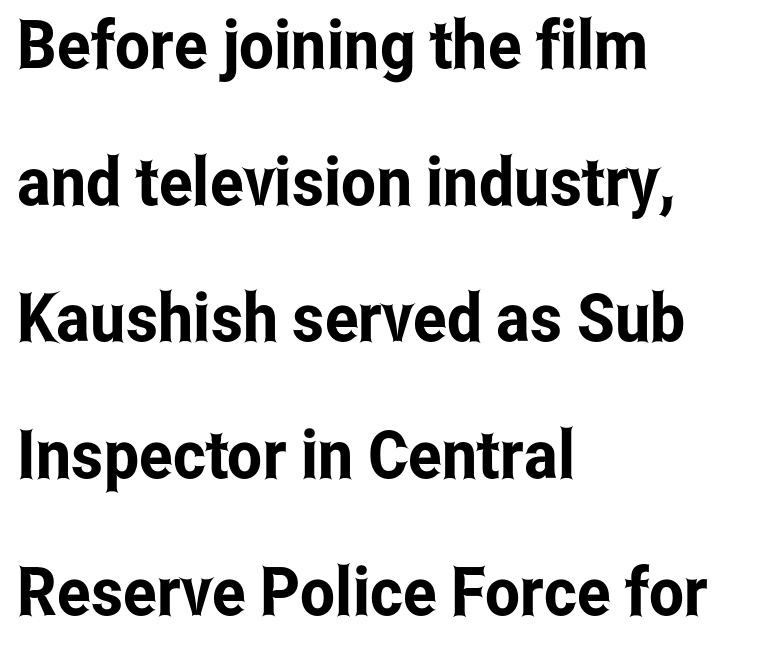
{"serif": "no", "italic": "no", "width": "condensed", "stroke_contrast": "low", "x_height": "medium", "monospaced": "no", "underline": "no", "align": "left", "line_spacing": "loose", "line_spacing_ratio": 2.04, "letter_spacing": "normal", "letter_spacing_em": 0.0, "glyph_px": 67}
